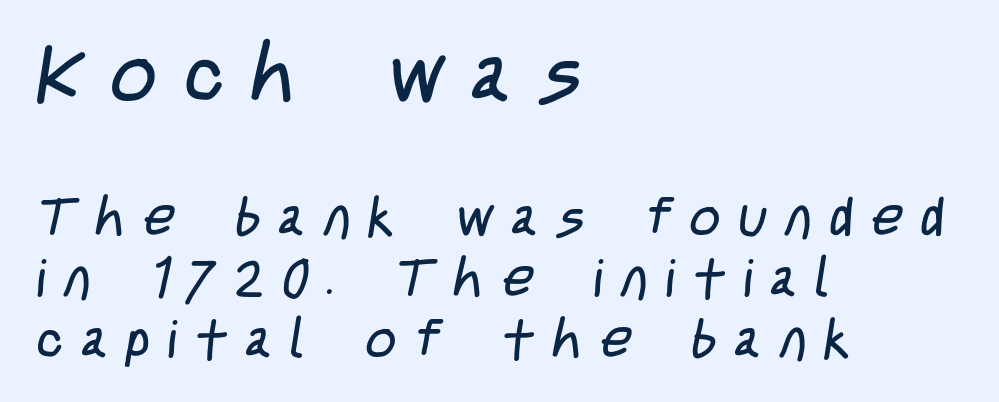
Q: Is the text bold? A: No.
Q: Is the typeface a serif or a sans-serif typeface? A: Sans-serif.
Q: Is the text underlined? A: No.
Q: How is the paragraph aligned? A: Left-aligned.
Q: Is the spacing between letters normal or unusually wide? A: Unusually wide.
Q: Is the spacing between lines tight, normal or loose? A: Tight.
Q: Which block of text is set in a larger size, the first (top) or the second (bottom)? A: The first (top) one.
Q: Width (condensed, normal, or wide)? A: Condensed.
Q: Stroke contrast? A: Low.
Q: x-height? A: Large.
Q: Monospaced? A: No.
